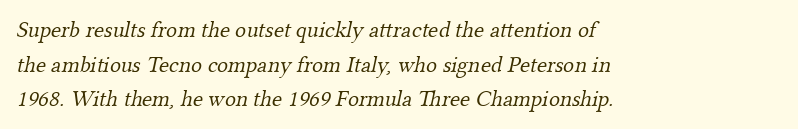
The image shows 23 px text type; set left-aligned, normal line spacing (1.51x), normal letter spacing, not underlined.
